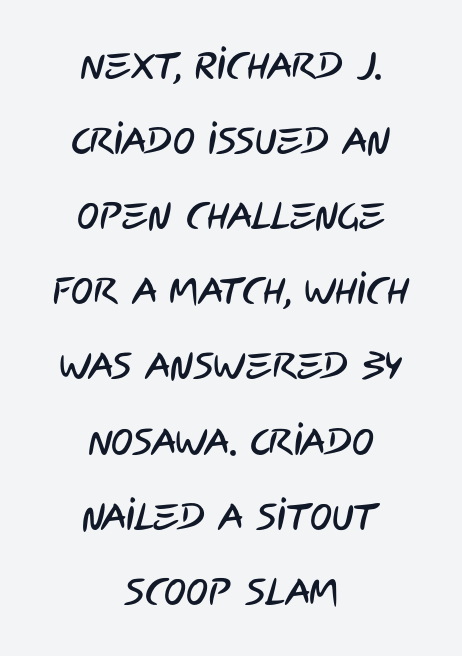
Q: Is the typeface a serif or a sans-serif typeface? A: Sans-serif.
Q: Is the text underlined? A: No.
Q: How is the paragraph aligned? A: Centered.
Q: Is the spacing between letters normal or unusually wide? A: Normal.
Q: Is the spacing between lines tight, normal or loose? A: Loose.
Q: Width (condensed, normal, or wide)? A: Condensed.
Q: Stroke contrast? A: Low.
Q: x-height? A: Large.
Q: Monospaced? A: No.
